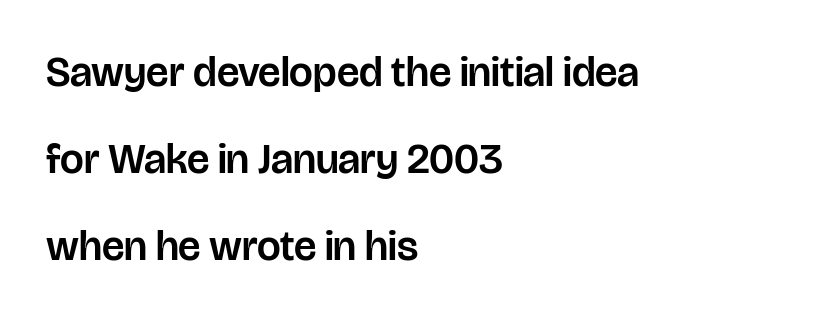
The image shows 42 px sans-serif type, upright; set left-aligned, loose line spacing (2.07x), normal letter spacing, not underlined; low stroke contrast and a large x-height.
